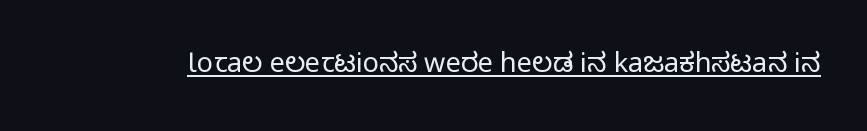
The image shows 27 px text type, upright; set normal letter spacing, underlined.
